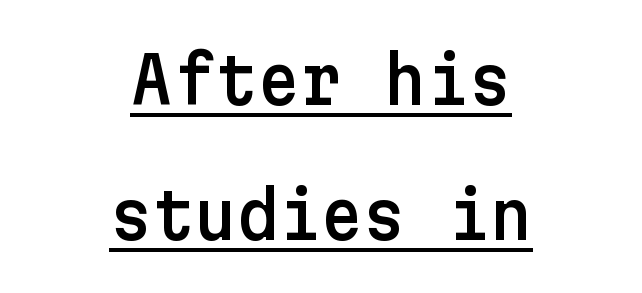
Q: Is the text italic (slanted)? A: No, it is upright.
Q: Is the typeface a serif or a sans-serif typeface? A: Sans-serif.
Q: Is the text underlined? A: Yes.
Q: How is the paragraph aligned? A: Centered.
Q: Is the spacing between letters normal or unusually wide? A: Normal.
Q: Is the spacing between lines tight, normal or loose? A: Loose.
Q: Width (condensed, normal, or wide)? A: Normal.
Q: Stroke contrast? A: Low.
Q: x-height? A: Medium.
